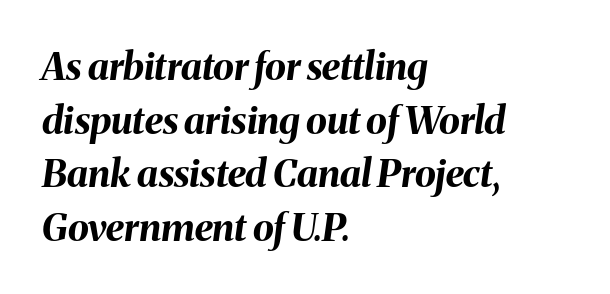
Q: Is the text bold? A: Yes.
Q: Is the text italic (slanted)? A: Yes, it leans right by about 8 degrees.
Q: Is the text underlined? A: No.
Q: How is the paragraph aligned? A: Left-aligned.
Q: Is the spacing between letters normal or unusually wide? A: Normal.
Q: Is the spacing between lines tight, normal or loose? A: Normal.
Q: Width (condensed, normal, or wide)? A: Normal.
Q: Stroke contrast? A: Medium.
Q: x-height? A: Medium.
Q: Monospaced? A: No.
